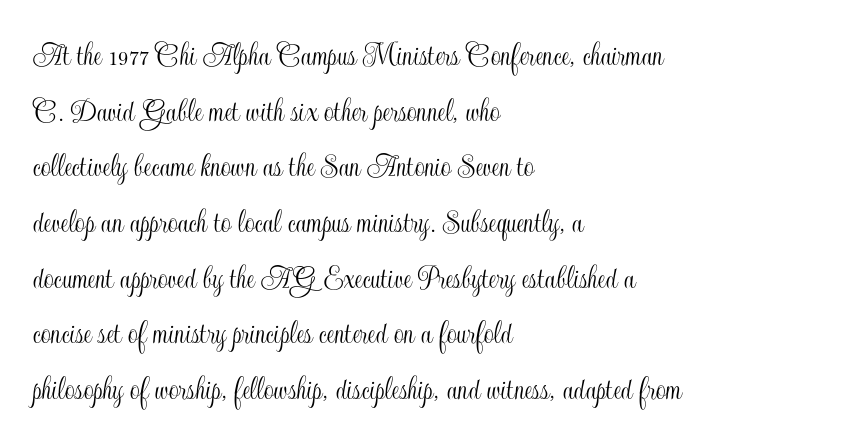
Q: Is the text italic (slanted)? A: Yes.
Q: Is the text underlined? A: No.
Q: How is the paragraph aligned? A: Left-aligned.
Q: Is the spacing between letters normal or unusually wide? A: Normal.
Q: Is the spacing between lines tight, normal or loose? A: Normal.
Q: Width (condensed, normal, or wide)? A: Condensed.
Q: x-height? A: Small.
Q: Monospaced? A: No.
